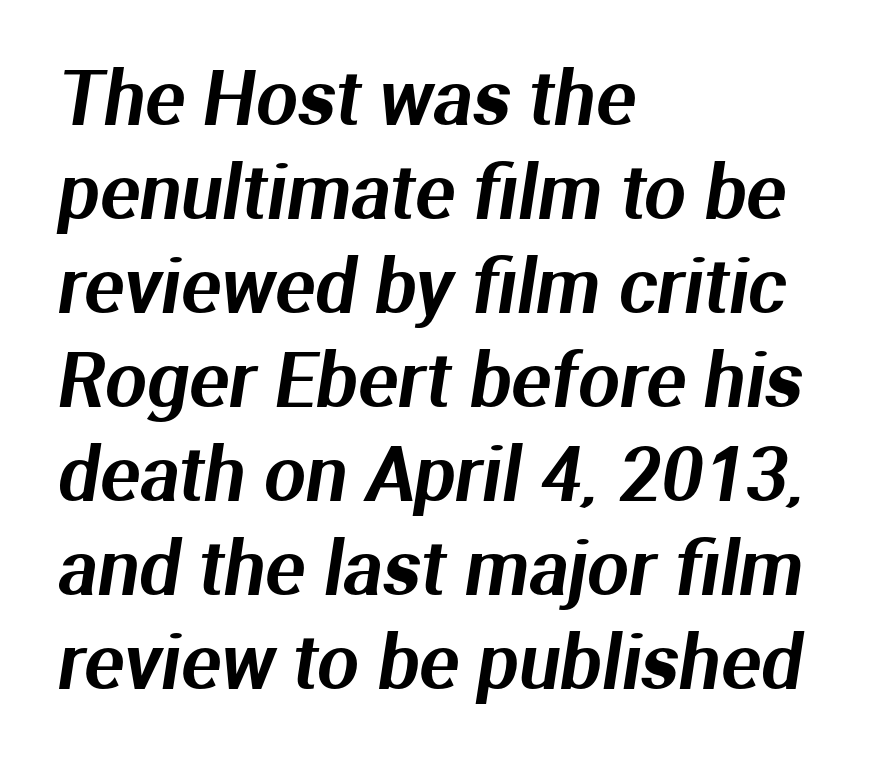
Q: Is the typeface a serif or a sans-serif typeface? A: Sans-serif.
Q: Is the text underlined? A: No.
Q: How is the paragraph aligned? A: Left-aligned.
Q: Is the spacing between letters normal or unusually wide? A: Normal.
Q: Is the spacing between lines tight, normal or loose? A: Normal.
Q: Width (condensed, normal, or wide)? A: Normal.
Q: Stroke contrast? A: Medium.
Q: x-height? A: Medium.
Q: Monospaced? A: No.
